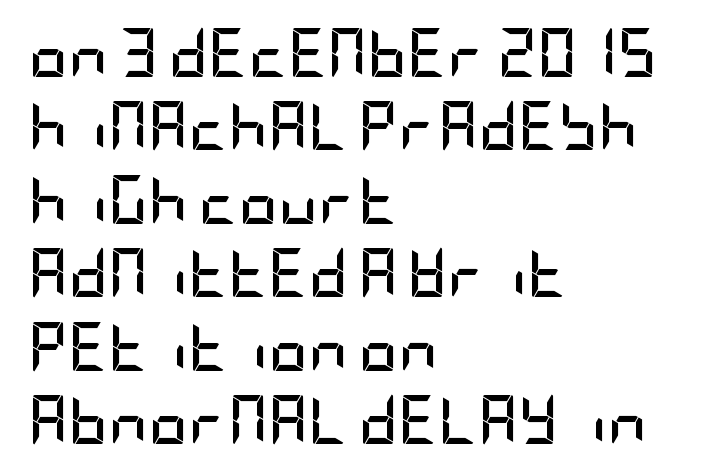
{"serif": "no", "italic": "no", "bold": "yes", "weight": "semibold", "width": "condensed", "stroke_contrast": "low", "x_height": "large", "underline": "no", "align": "left", "line_spacing": "normal", "line_spacing_ratio": 1.5, "letter_spacing": "normal", "letter_spacing_em": 0.0, "glyph_px": 49}
